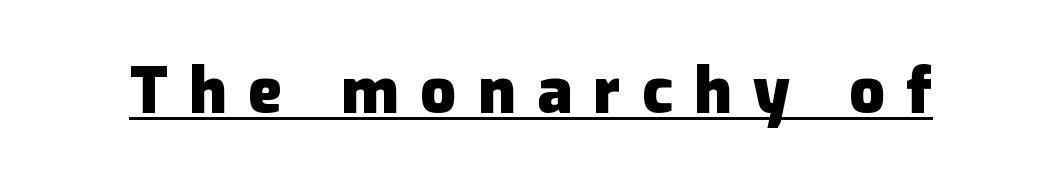
These lines are rendered in a variable-pitch font. The rendering uses the underline text-decoration. The typesetting leans heavy: a genuine bold. This rendering widens character spacing well past its baseline value. Every character sits straight up, as roman type does.
